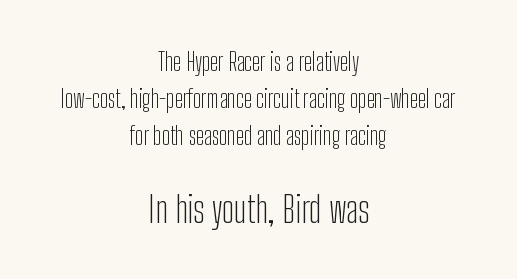
{"serif": "no", "italic": "no", "bold": "no", "weight": "light", "width": "condensed", "stroke_contrast": "low", "x_height": "medium", "monospaced": "no", "underline": "no", "align": "center", "line_spacing": "normal", "line_spacing_ratio": 1.55, "letter_spacing": "normal", "letter_spacing_em": 0.0, "larger_block": "second", "size_ratio": 1.5, "glyph_px": 36}
